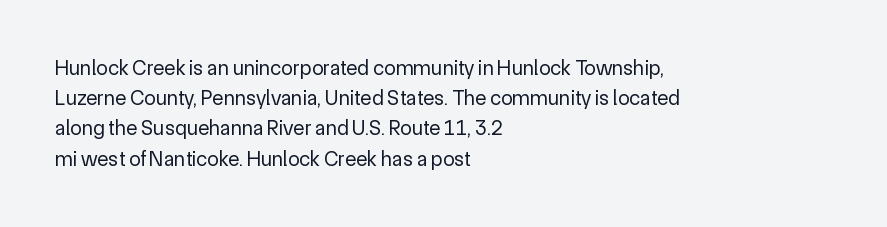
{"italic": "no", "bold": "no", "underline": "no", "align": "left", "line_spacing": "normal", "line_spacing_ratio": 1.44, "letter_spacing": "normal", "letter_spacing_em": 0.0, "glyph_px": 21}
